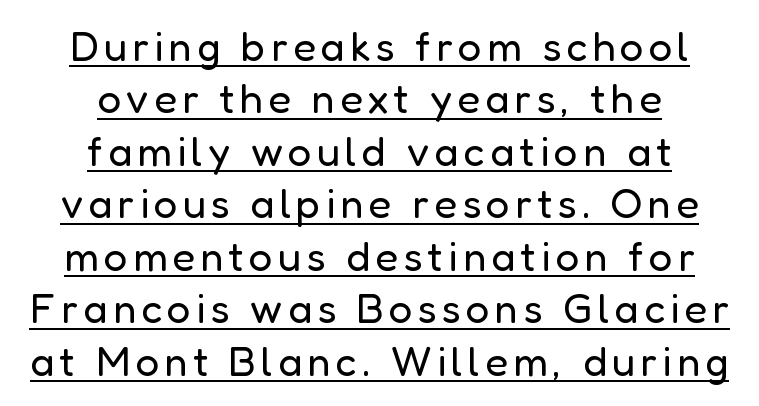
Notice how descenders clear the ascenders below comfortably — that's standard leading. The type family on display is of the sans-serif kind. Notice how a bar underscores the lettering throughout. You could not count columns in this text — the font is proportionally spaced.
